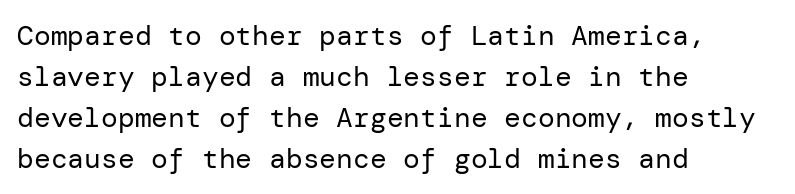
The image shows 28 px regular-weight sans-serif type, upright; set left-aligned, normal line spacing (1.46x), normal letter spacing, not underlined; low stroke contrast and a medium x-height.
